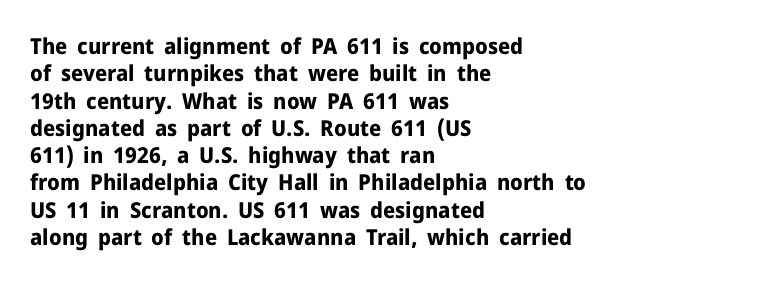
Q: Is the text bold? A: Yes.
Q: Is the text italic (slanted)? A: No, it is upright.
Q: Is the text underlined? A: No.
Q: How is the paragraph aligned? A: Left-aligned.
Q: Is the spacing between letters normal or unusually wide? A: Normal.
